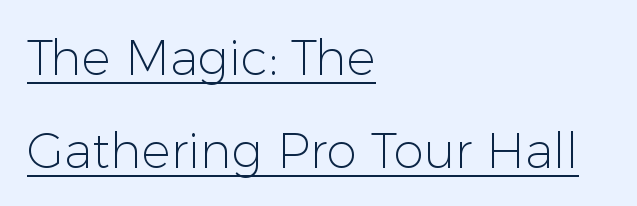
Think of a printed novel: that variable character pitch is what you see here. Like a heading marked for emphasis, these lines bear an underscore. No extra ink here — the face is not bold. Layout note: lines flush left.
